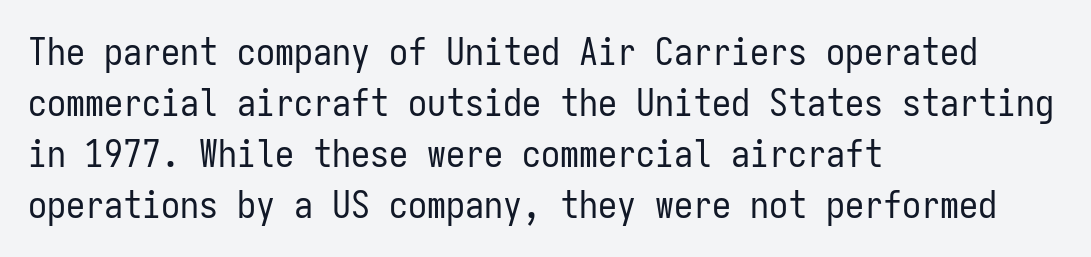
Q: Is the text bold? A: No.
Q: Is the text italic (slanted)? A: No, it is upright.
Q: Is the typeface a serif or a sans-serif typeface? A: Sans-serif.
Q: Is the text underlined? A: No.
Q: How is the paragraph aligned? A: Left-aligned.
Q: Is the spacing between letters normal or unusually wide? A: Normal.
Q: Is the spacing between lines tight, normal or loose? A: Normal.
Q: Width (condensed, normal, or wide)? A: Condensed.
Q: Stroke contrast? A: Low.
Q: x-height? A: Medium.
Q: Monospaced? A: Yes.
